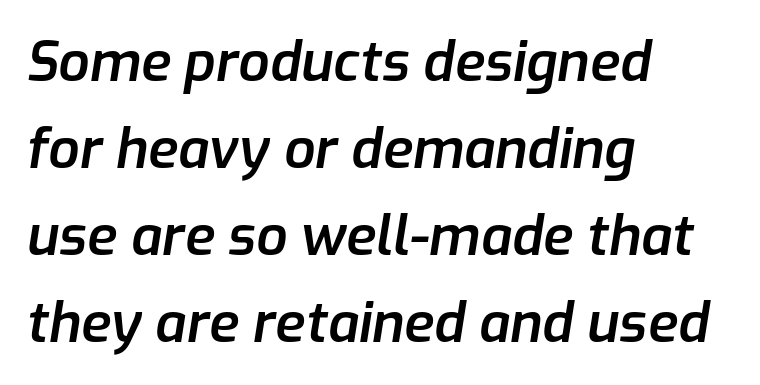
{"italic": "yes", "lean": "right", "slant_degrees": 9, "bold": "semi", "weight": "semibold", "width": "normal", "stroke_contrast": "low", "x_height": "medium", "monospaced": "no", "underline": "no", "align": "left", "line_spacing": "normal", "line_spacing_ratio": 1.58, "letter_spacing": "normal", "letter_spacing_em": 0.0, "glyph_px": 55}
